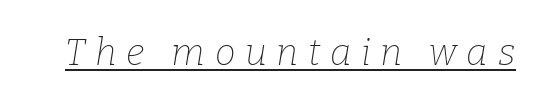
{"serif": "yes", "italic": "yes", "lean": "right", "slant_degrees": 9, "bold": "no", "weight": "thin", "width": "normal", "stroke_contrast": "low", "x_height": "medium", "monospaced": "no", "underline": "yes", "letter_spacing": "wide", "letter_spacing_em": 0.26, "glyph_px": 37}
